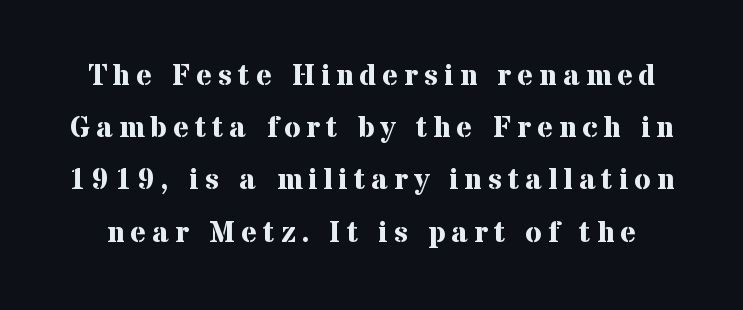
Q: Is the text bold? A: Yes.
Q: Is the text italic (slanted)? A: No, it is upright.
Q: Is the typeface a serif or a sans-serif typeface? A: Serif.
Q: Is the text underlined? A: No.
Q: Is the spacing between letters normal or unusually wide? A: Unusually wide.
Q: Width (condensed, normal, or wide)? A: Normal.
Q: Stroke contrast? A: Medium.
Q: x-height? A: Medium.
Q: Monospaced? A: No.
